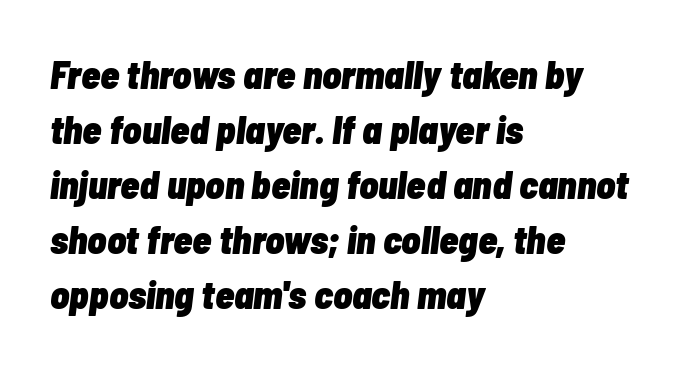
Does extra space separate the letters? No, they use regular spacing. The baseline area is clear. Normally led — the rows are evenly, conventionally spaced. The paragraph shown leans on its left margin.
